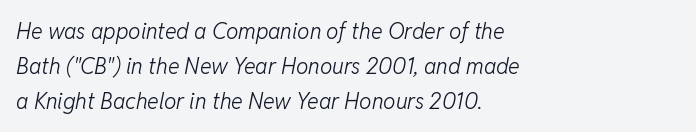
Q: Is the text bold? A: No.
Q: Is the text italic (slanted)? A: Yes, it leans right by about 11 degrees.
Q: Is the text underlined? A: No.
Q: How is the paragraph aligned? A: Left-aligned.
Q: Is the spacing between letters normal or unusually wide? A: Normal.
Q: Is the spacing between lines tight, normal or loose? A: Normal.
